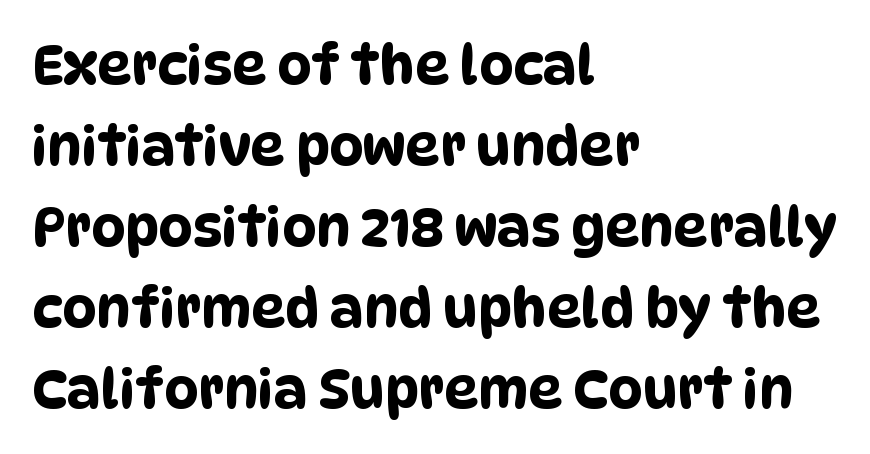
The image shows 54 px condensed sans-serif type; set left-aligned, normal line spacing (1.5x), normal letter spacing, not underlined; low stroke contrast and a large x-height.
